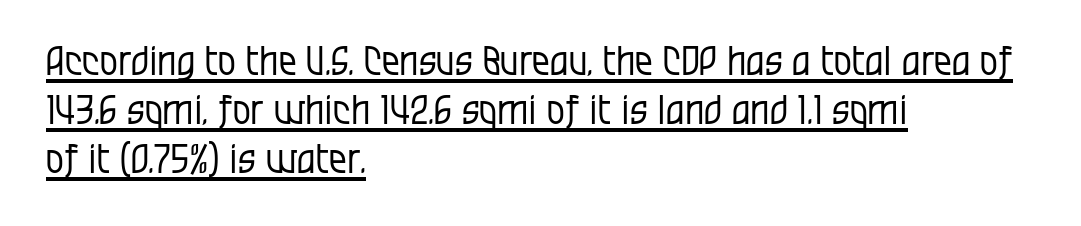
These lines were composed using upright roman letters. In terms of letterform style, serifs are entirely absent. Varying glyph widths throughout — classic text-font behaviour. Nobody touched the tracking dial on this one.
